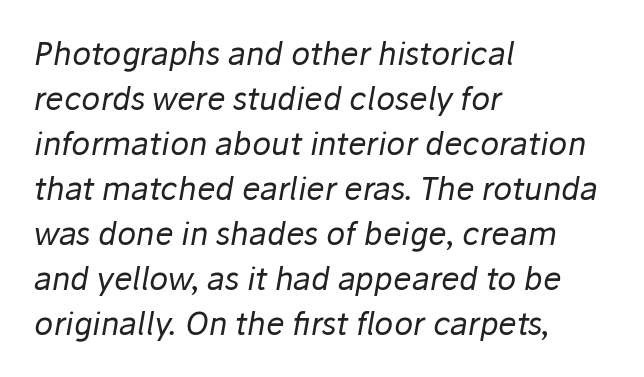
This reads as an unemphasized weight, regular at the heaviest. If you measured baseline to baseline, you'd find a middling distance. Here the glyphs are tracked normally, forming tight word shapes. Line starts are locked; line ends wander.
